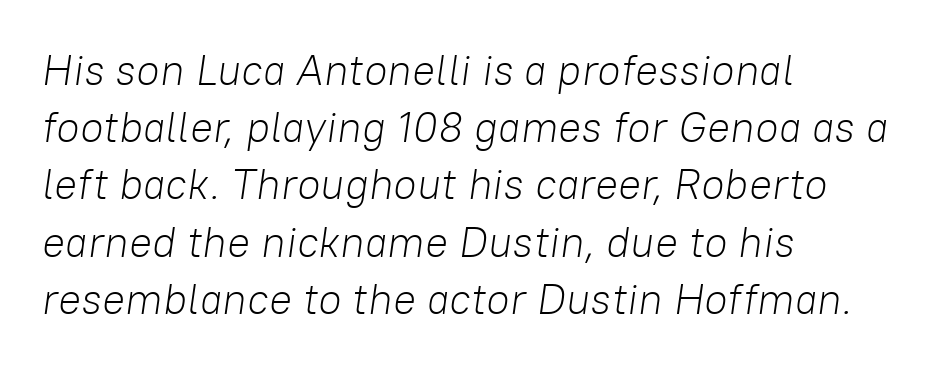
The image shows 43 px light type, italic (leaning right); set left-aligned, normal line spacing (1.33x), normal letter spacing, not underlined; low stroke contrast and a medium x-height.
